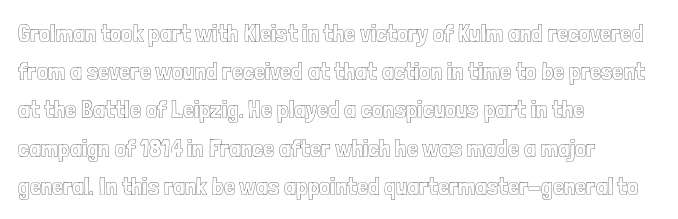
The image shows 25 px text type, upright; set left-aligned, normal line spacing (1.53x), normal letter spacing, not underlined.
